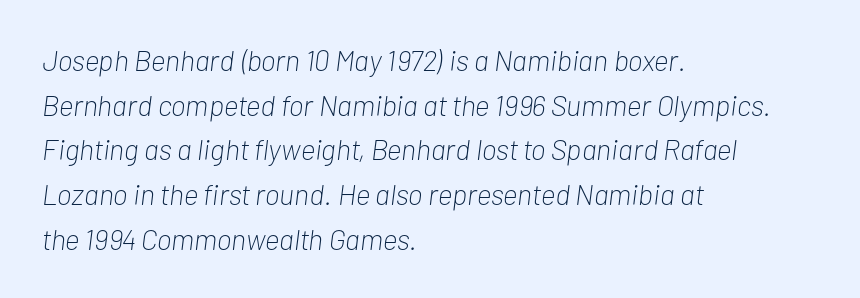
Q: Is the text bold? A: No.
Q: Is the text italic (slanted)? A: Yes, it leans right by about 7 degrees.
Q: Is the text underlined? A: No.
Q: How is the paragraph aligned? A: Left-aligned.
Q: Is the spacing between letters normal or unusually wide? A: Normal.
Q: Is the spacing between lines tight, normal or loose? A: Normal.
Q: Width (condensed, normal, or wide)? A: Condensed.
Q: Stroke contrast? A: Low.
Q: x-height? A: Medium.
Q: Monospaced? A: No.
